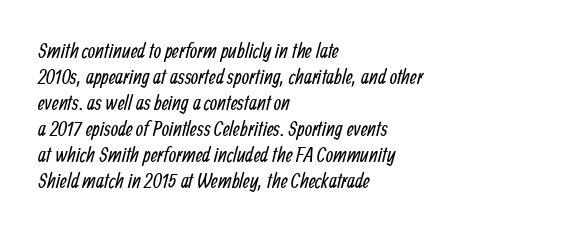
{"bold": "no", "underline": "no", "align": "left", "line_spacing_ratio": 1.24, "letter_spacing": "normal", "letter_spacing_em": 0.0, "glyph_px": 21}
